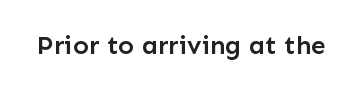
Ascenders rise straight up at ninety degrees. The typesetting leans somewhat heavy: a semibold. Observe the ordinary spacing: letters are neighbours, not strangers. Only glyphs here, with clear space below each row.
